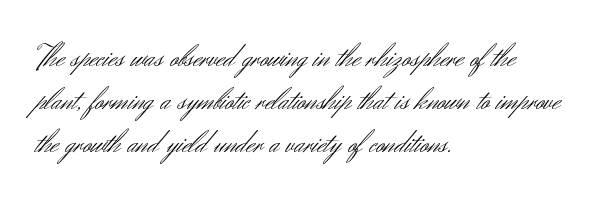
The image shows 33 px light sans-serif type; set left-aligned, normal line spacing (1.3x), normal letter spacing, not underlined; medium stroke contrast and a small x-height.
